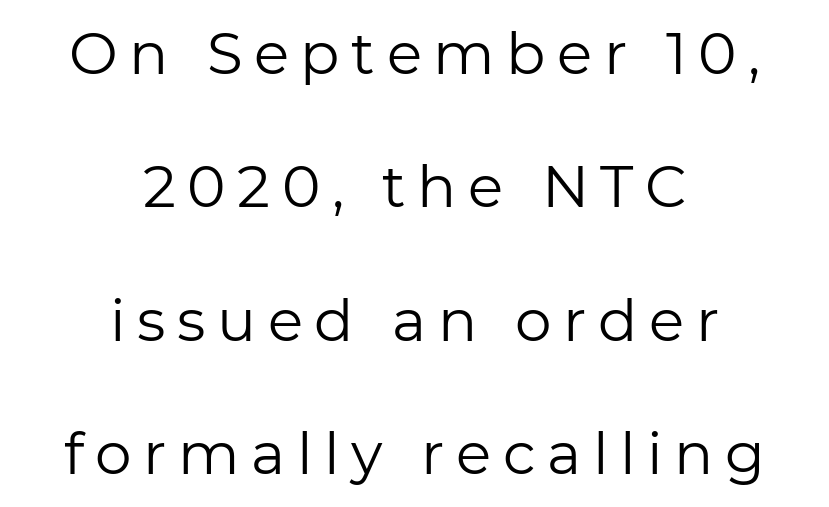
{"serif": "no", "italic": "no", "bold": "no", "weight": "regular", "width": "normal", "stroke_contrast": "low", "x_height": "medium", "monospaced": "no", "underline": "no", "align": "center", "line_spacing": "loose", "line_spacing_ratio": 2.3, "letter_spacing": "wide", "letter_spacing_em": 0.2, "glyph_px": 58}
